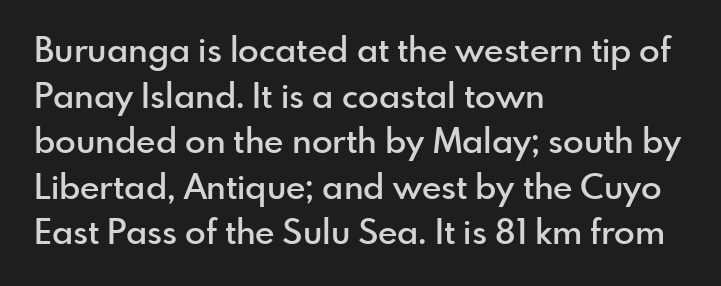
Honestly, there is no underline to notice here at all. Semibold letterforms, between regular and bold. Are there feet on the stems? There aren't — it's a sans. You could not count columns in this text — the font is proportionally spaced. Caption: standard tracking, unaltered. Every stem runs plumb, perpendicular to the baseline.
